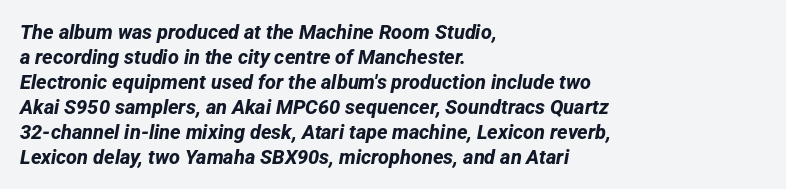
The passage is arranged the way most books set body copy — flush left. Just letters on the line, the space beneath them empty. The letters sit at their default tracking, neither squeezed nor spread. Regular leading. Emphasis by weight is at full strength: bold.
